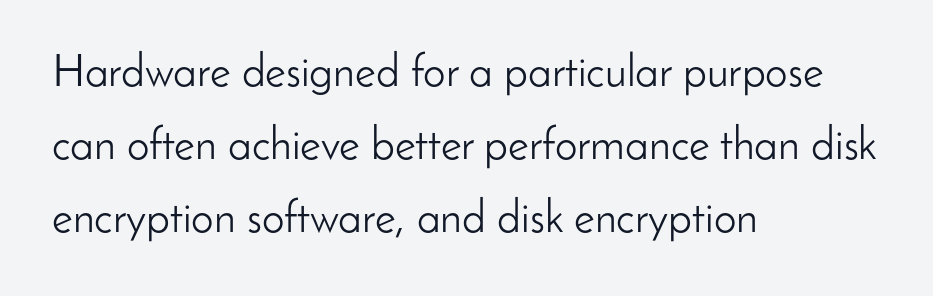
Q: Is the text bold? A: No.
Q: Is the text italic (slanted)? A: No, it is upright.
Q: Is the typeface a serif or a sans-serif typeface? A: Sans-serif.
Q: Is the text underlined? A: No.
Q: How is the paragraph aligned? A: Left-aligned.
Q: Is the spacing between letters normal or unusually wide? A: Normal.
Q: Is the spacing between lines tight, normal or loose? A: Normal.
Q: Width (condensed, normal, or wide)? A: Normal.
Q: Stroke contrast? A: Low.
Q: x-height? A: Small.
Q: Monospaced? A: No.
